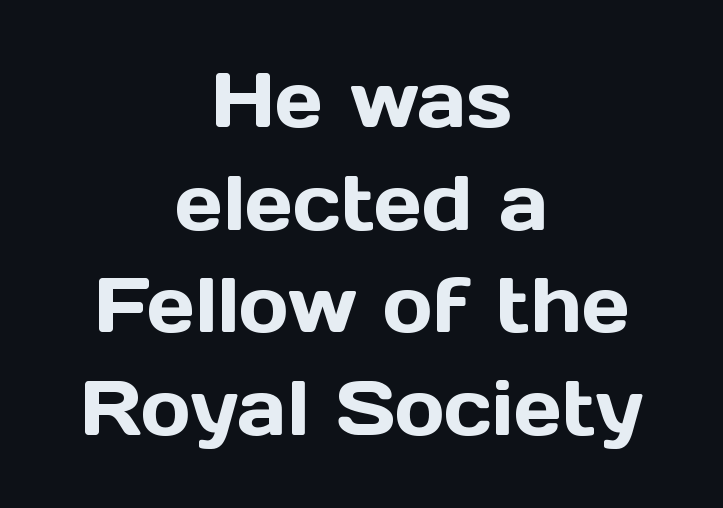
The image shows 76 px sans-serif type, upright; set centered, normal line spacing (1.35x), normal letter spacing, not underlined; a medium x-height.
